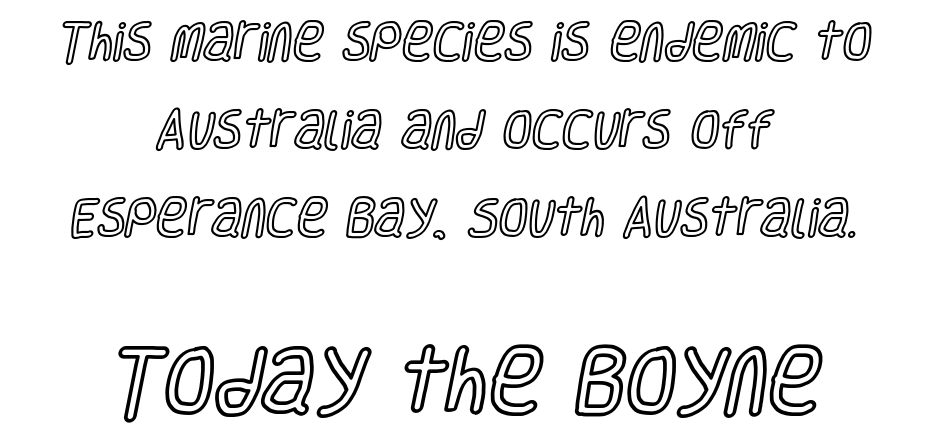
Default kerning and tracking; the words read as compact shapes. Here the designer chose a conventional face with non-uniform glyph widths. The block sitting lower on the canvas is the one with enlarged characters. Both edges are ragged and mirror each other, which tells us the setting is centered. Airy leading.
